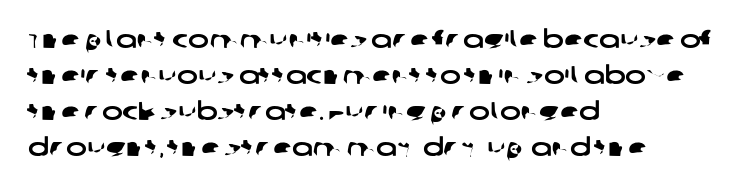
Casual observation: everything's shoved over to the left. In terms of letterspacing, this is plain default setting. The zone under the glyphs is completely vacant. This sample keeps an unexceptional amount of space between lines.
